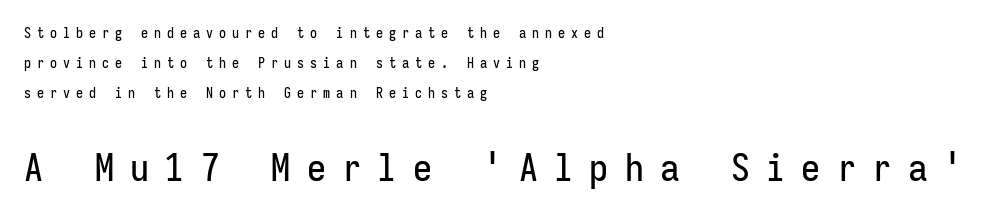
{"serif": "no", "italic": "no", "width": "condensed", "stroke_contrast": "low", "x_height": "medium", "monospaced": "yes", "underline": "no", "align": "left", "line_spacing": "loose", "line_spacing_ratio": 2.14, "letter_spacing": "wide", "letter_spacing_em": 0.43, "larger_block": "second", "size_ratio": 2.71, "glyph_px": 38}
